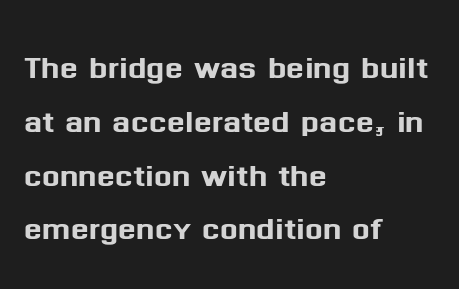
Q: Is the text italic (slanted)? A: No, it is upright.
Q: Is the typeface a serif or a sans-serif typeface? A: Sans-serif.
Q: Is the text underlined? A: No.
Q: How is the paragraph aligned? A: Left-aligned.
Q: Is the spacing between letters normal or unusually wide? A: Normal.
Q: Is the spacing between lines tight, normal or loose? A: Normal.
Q: Width (condensed, normal, or wide)? A: Normal.
Q: Stroke contrast? A: Medium.
Q: x-height? A: Medium.
Q: Monospaced? A: No.
